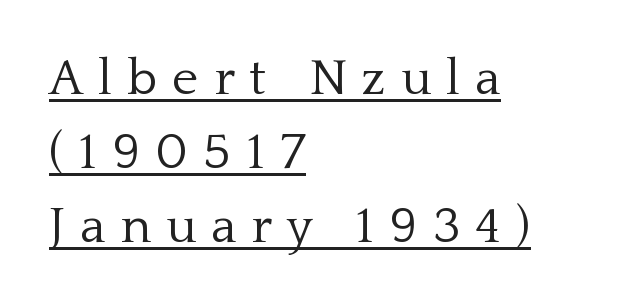
A rule runs beneath these lines of type. Horizontal bands of white between lines are of average thickness. Look at the bottom of the vertical strokes: they flare into serifs here. Each letter keeps its own natural width here, so spacing adapts to shape. Ascenders rise straight up at ninety degrees.
